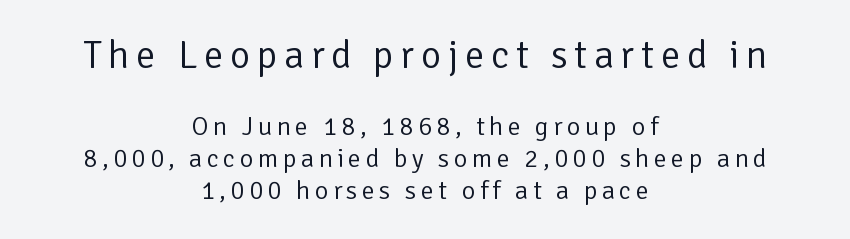
The words here are not underlined. Nope, no serifs anywhere on these letters. Is there any slant? The stems are plumb. Whoever set this made the first block the dominant, larger element. Compared with a typical body face, this is equally light or lighter still.
